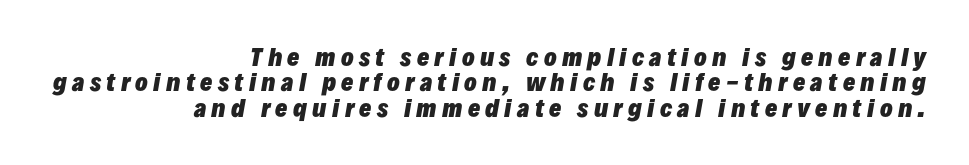
The image shows 23 px bold type, italic (leaning right); set right-aligned, tight line spacing (1.1x), unusually wide letter spacing (+0.23 em), not underlined.
